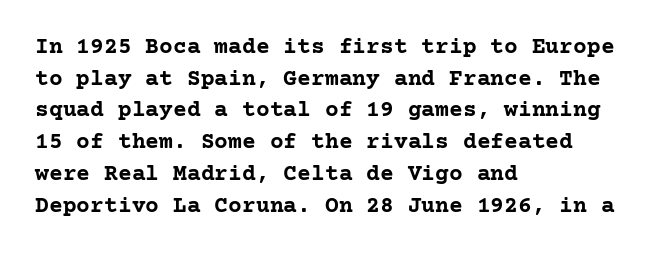
The image shows 23 px bold type, upright; set left-aligned, normal line spacing (1.38x), normal letter spacing, not underlined.
